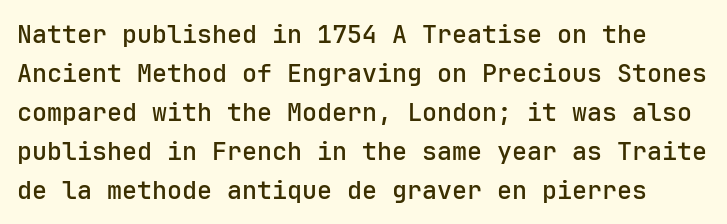
Q: Is the text bold? A: Semi-bold.
Q: Is the text italic (slanted)? A: No, it is upright.
Q: Is the text underlined? A: No.
Q: Is the spacing between letters normal or unusually wide? A: Normal.
Q: Is the spacing between lines tight, normal or loose? A: Normal.
